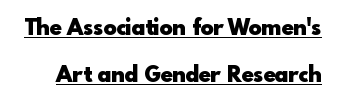
Q: Is the text bold? A: Yes.
Q: Is the text italic (slanted)? A: No, it is upright.
Q: Is the text underlined? A: Yes.
Q: Is the spacing between letters normal or unusually wide? A: Normal.
Q: Is the spacing between lines tight, normal or loose? A: Loose.
